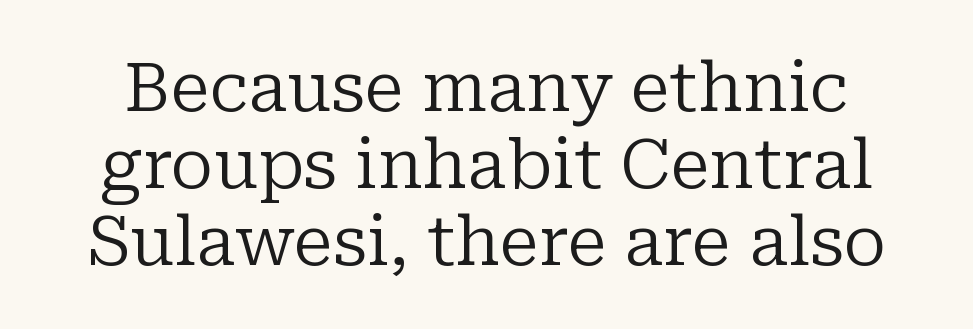
The image shows 68 px regular-weight serif type, upright; set tight line spacing (1.13x), normal letter spacing, not underlined; low stroke contrast and a medium x-height.
